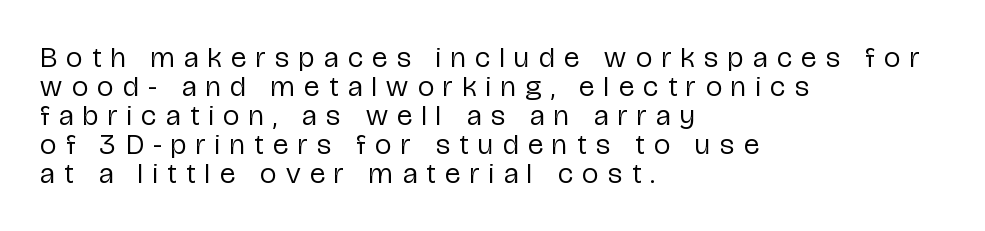
The letters look calm and open, with moderate or lighter stems. Notice how the passage keeps a crisp vertical edge on the left only. A typesetter would call this proportional, since set widths differ per character. Reading down the column, the eye jumps only a short way to each next line. Any mark beneath the type? The region is blank. Stroke terminals: plain, sans-serif.
